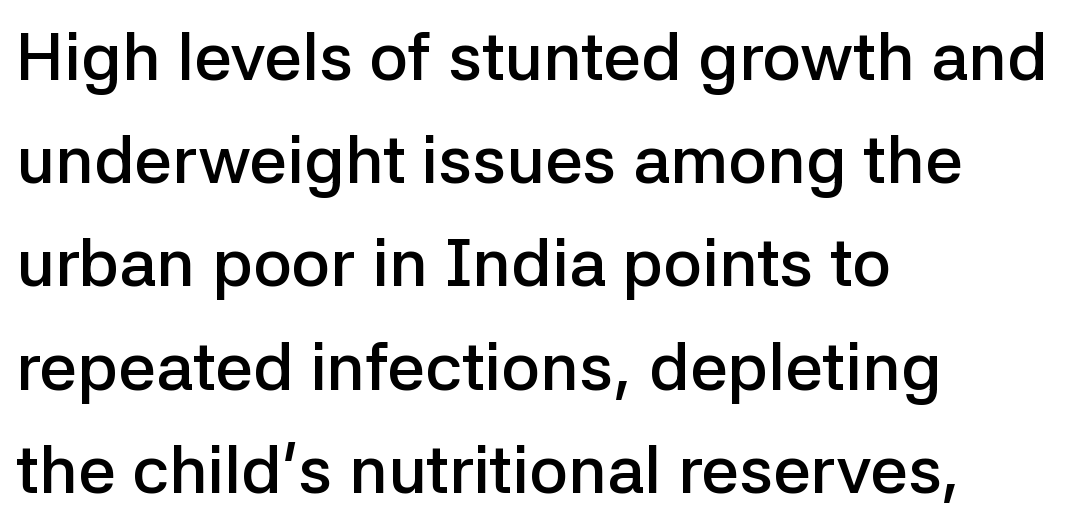
The image shows 67 px semibold sans-serif type, upright; set left-aligned, normal line spacing (1.54x), normal letter spacing, not underlined; low stroke contrast and a medium x-height.
